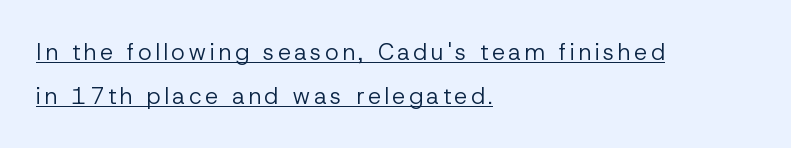
The image shows 23 px text type, upright; set left-aligned, loose line spacing (1.91x), underlined.
